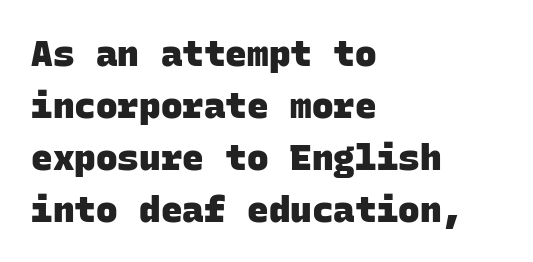
Q: Is the text bold? A: Yes.
Q: Is the typeface a serif or a sans-serif typeface? A: Sans-serif.
Q: Is the text underlined? A: No.
Q: How is the paragraph aligned? A: Left-aligned.
Q: Is the spacing between letters normal or unusually wide? A: Normal.
Q: Is the spacing between lines tight, normal or loose? A: Normal.
Q: Width (condensed, normal, or wide)? A: Normal.
Q: Stroke contrast? A: Low.
Q: x-height? A: Large.
Q: Monospaced? A: Yes.
